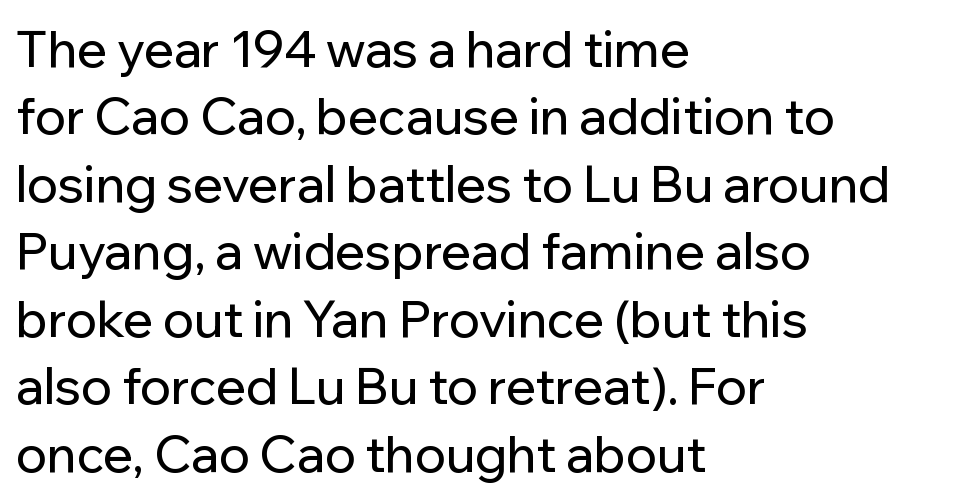
{"serif": "no", "italic": "no", "width": "normal", "stroke_contrast": "low", "x_height": "medium", "monospaced": "no", "underline": "no", "align": "left", "line_spacing": "normal", "line_spacing_ratio": 1.35, "letter_spacing": "normal", "letter_spacing_em": 0.0, "glyph_px": 50}
